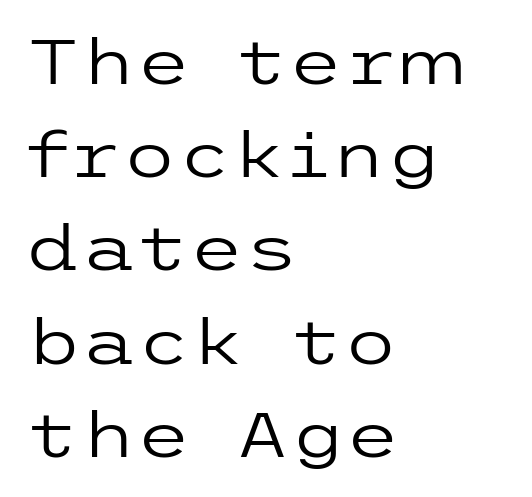
The image shows 63 px regular-weight, wide sans-serif type, upright; set left-aligned, normal line spacing (1.48x), normal letter spacing, not underlined; low stroke contrast and a medium x-height.
